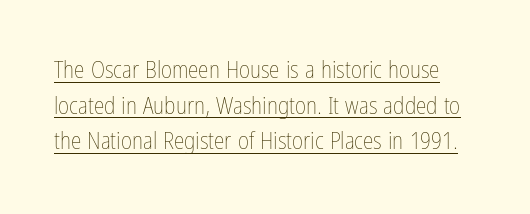
{"italic": "no", "bold": "no", "underline": "yes", "line_spacing": "normal", "line_spacing_ratio": 1.48, "letter_spacing": "normal", "letter_spacing_em": 0.0, "glyph_px": 24}
